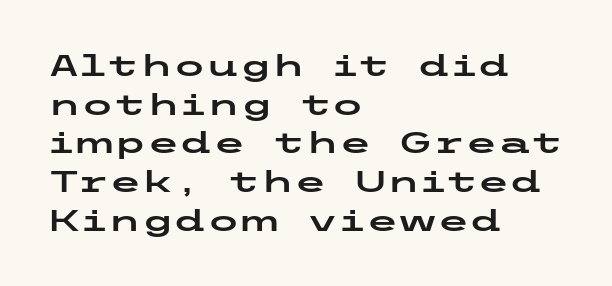
The rendering uses a moderate line-height, typical for paragraphs. You can tell from the bare stems that sans-serif type was used. A typesetter would call this zero additional tracking. Descender tails drop into unmarked territory. In terms of posture, this sample is upright. Left-aligned paragraph, ragged on the right.
